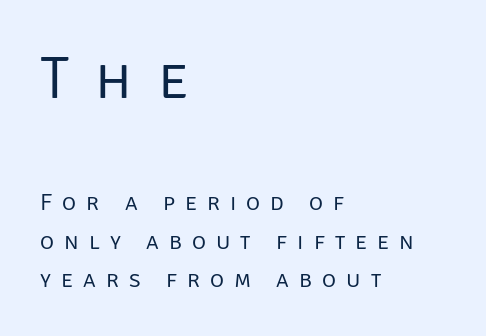
{"serif": "no", "italic": "no", "bold": "no", "weight": "regular", "width": "normal", "stroke_contrast": "low", "x_height": "large", "monospaced": "no", "underline": "no", "align": "left", "line_spacing": "normal", "line_spacing_ratio": 1.61, "letter_spacing": "wide", "letter_spacing_em": 0.42, "larger_block": "first", "size_ratio": 2.54, "glyph_px": 61}
